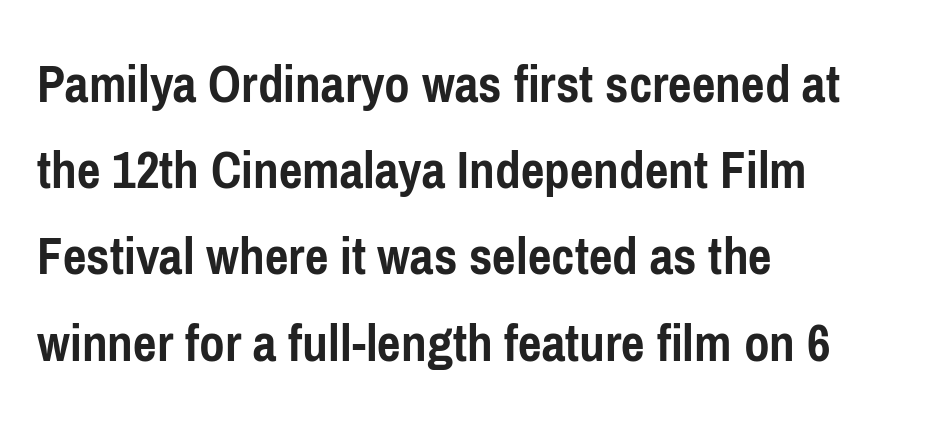
Q: Is the text bold? A: Yes.
Q: Is the text italic (slanted)? A: No, it is upright.
Q: Is the typeface a serif or a sans-serif typeface? A: Sans-serif.
Q: Is the text underlined? A: No.
Q: How is the paragraph aligned? A: Left-aligned.
Q: Is the spacing between letters normal or unusually wide? A: Normal.
Q: Is the spacing between lines tight, normal or loose? A: Normal.
Q: Width (condensed, normal, or wide)? A: Condensed.
Q: Stroke contrast? A: Low.
Q: x-height? A: Medium.
Q: Monospaced? A: No.
